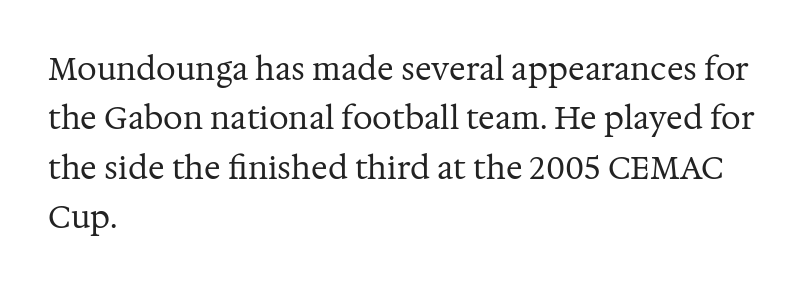
{"serif": "yes", "italic": "no", "bold": "no", "weight": "regular", "width": "normal", "stroke_contrast": "medium", "x_height": "medium", "monospaced": "no", "underline": "no", "align": "left", "line_spacing": "normal", "line_spacing_ratio": 1.59, "letter_spacing": "normal", "letter_spacing_em": 0.0, "glyph_px": 31}
